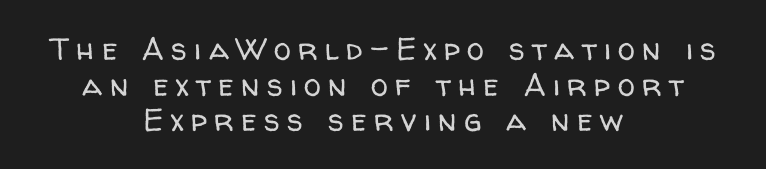
{"serif": "no", "italic": "no", "bold": "no", "weight": "regular", "width": "normal", "stroke_contrast": "low", "x_height": "medium", "monospaced": "no", "underline": "no", "align": "center", "line_spacing": "tight", "line_spacing_ratio": 1.15, "letter_spacing": "wide", "letter_spacing_em": 0.24, "glyph_px": 31}
